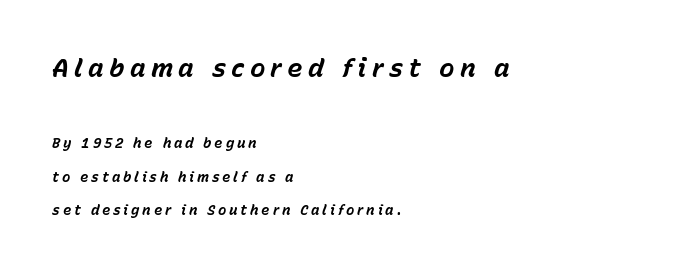
Q: Is the text bold? A: Yes.
Q: Is the text italic (slanted)? A: Yes, it leans right by about 15 degrees.
Q: Is the text underlined? A: No.
Q: How is the paragraph aligned? A: Left-aligned.
Q: Is the spacing between letters normal or unusually wide? A: Unusually wide.
Q: Is the spacing between lines tight, normal or loose? A: Loose.
Q: Which block of text is set in a larger size, the first (top) or the second (bottom)? A: The first (top) one.
